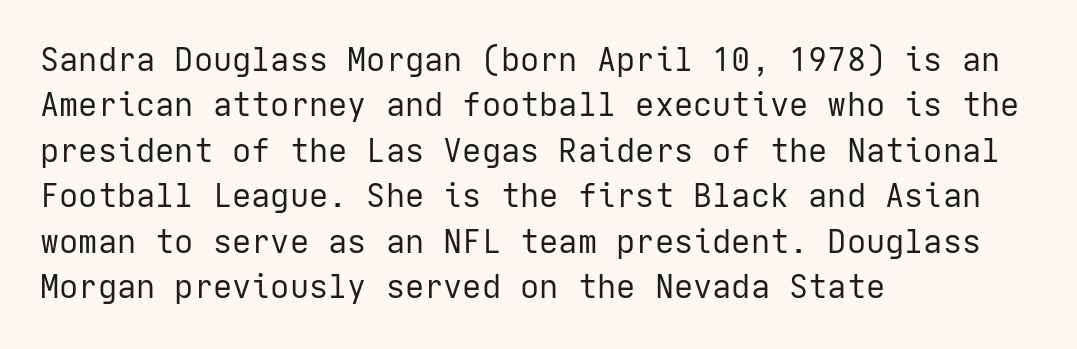
Descender tails drop into unmarked territory. The passage shown is not bold in any degree. Tracking here is standard; glyphs follow each other at the usual distance. If you measured baseline to baseline, you'd find a middling distance. The letters stand straight up with perfectly vertical stems.
